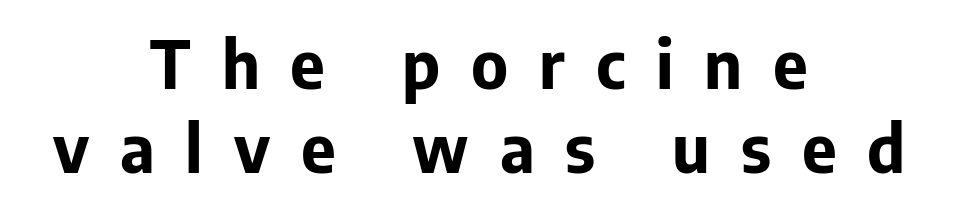
{"serif": "no", "italic": "no", "bold": "yes", "weight": "bold", "width": "normal", "stroke_contrast": "low", "x_height": "medium", "monospaced": "no", "underline": "no", "align": "center", "line_spacing": "normal", "line_spacing_ratio": 1.25, "letter_spacing": "wide", "letter_spacing_em": 0.46, "glyph_px": 67}
